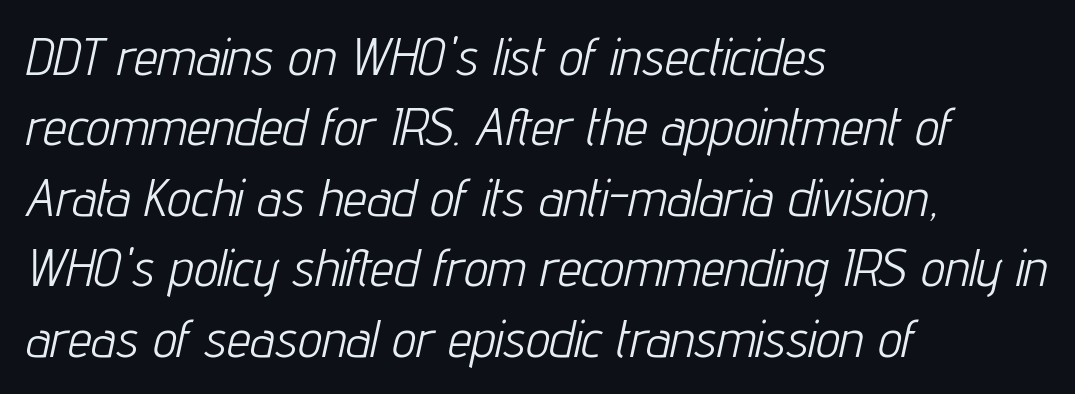
Q: Is the text bold? A: No.
Q: Is the text italic (slanted)? A: Yes, it leans right by about 12 degrees.
Q: Is the text underlined? A: No.
Q: How is the paragraph aligned? A: Left-aligned.
Q: Is the spacing between letters normal or unusually wide? A: Normal.
Q: Is the spacing between lines tight, normal or loose? A: Normal.
Q: Width (condensed, normal, or wide)? A: Condensed.
Q: Stroke contrast? A: Low.
Q: x-height? A: Medium.
Q: Monospaced? A: No.
